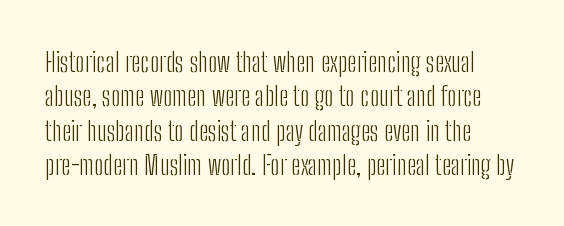
The letterforms sit at book weight or below. Honestly, the letter spacing is just normal — you wouldn't notice it. The type sits square on the baseline with zero lean. Unmarked baselines from the first word to the last. The text block is weighted toward the left margin, trailing off unevenly rightward. The designer left line spacing at the default.
